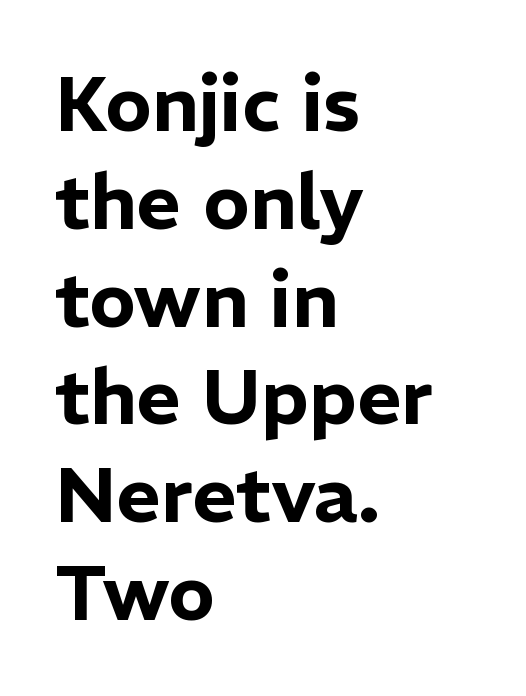
Q: Is the text italic (slanted)? A: No, it is upright.
Q: Is the typeface a serif or a sans-serif typeface? A: Sans-serif.
Q: Is the text underlined? A: No.
Q: How is the paragraph aligned? A: Left-aligned.
Q: Is the spacing between letters normal or unusually wide? A: Normal.
Q: Is the spacing between lines tight, normal or loose? A: Normal.
Q: Width (condensed, normal, or wide)? A: Normal.
Q: Stroke contrast? A: Low.
Q: x-height? A: Medium.
Q: Monospaced? A: No.
